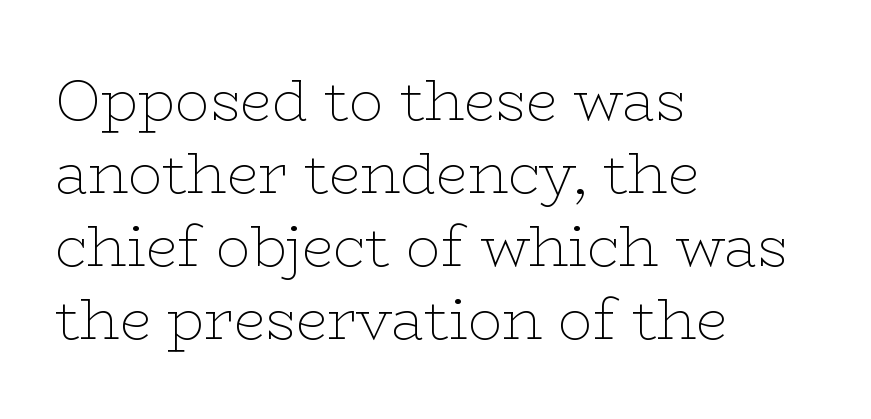
Q: Is the text bold? A: No.
Q: Is the text italic (slanted)? A: No, it is upright.
Q: Is the typeface a serif or a sans-serif typeface? A: Serif.
Q: Is the text underlined? A: No.
Q: How is the paragraph aligned? A: Left-aligned.
Q: Is the spacing between letters normal or unusually wide? A: Normal.
Q: Is the spacing between lines tight, normal or loose? A: Normal.
Q: Width (condensed, normal, or wide)? A: Wide.
Q: Stroke contrast? A: Low.
Q: x-height? A: Medium.
Q: Monospaced? A: No.
